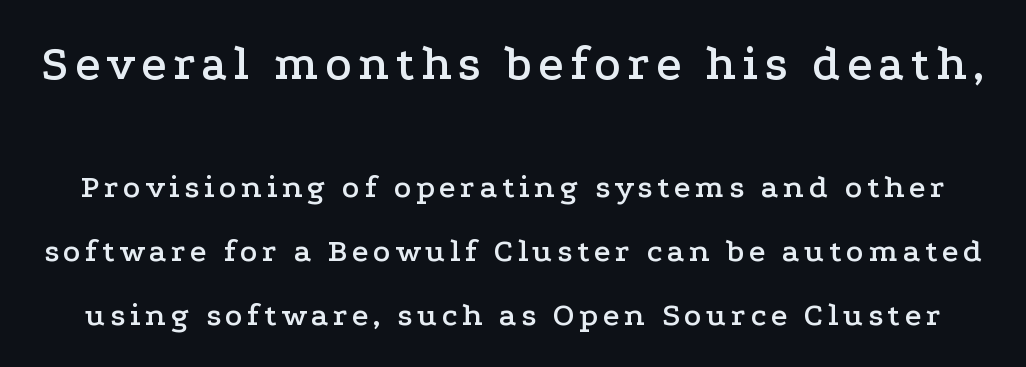
Q: Is the text italic (slanted)? A: No, it is upright.
Q: Is the typeface a serif or a sans-serif typeface? A: Serif.
Q: Is the text underlined? A: No.
Q: Is the spacing between lines tight, normal or loose? A: Loose.
Q: Which block of text is set in a larger size, the first (top) or the second (bottom)? A: The first (top) one.
Q: Width (condensed, normal, or wide)? A: Wide.
Q: Stroke contrast? A: Low.
Q: x-height? A: Medium.
Q: Monospaced? A: No.
